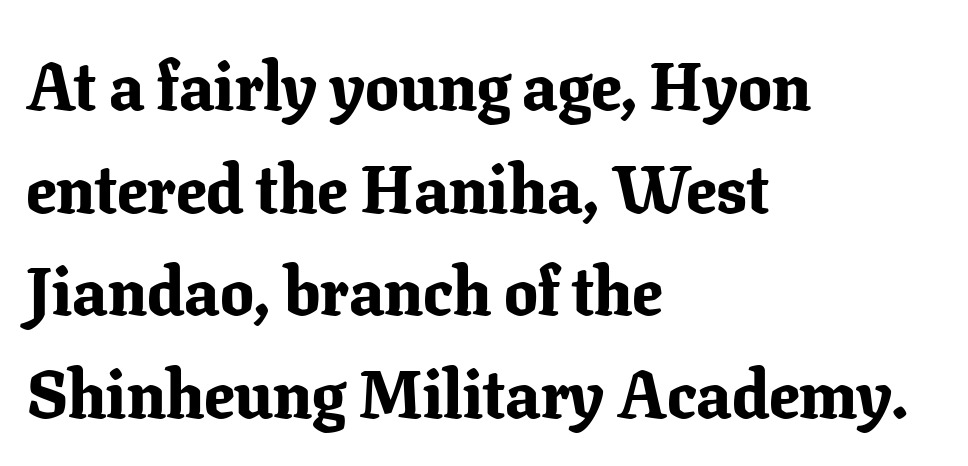
You could call the tracking neutral — neither tight nor loose. Baseline-to-baseline distance is the conventional proportion of letter height. This sample is left-justified, so line endings fall wherever the words run out. Every stem runs plumb, perpendicular to the baseline. Words float on clear page, feet unadorned.
